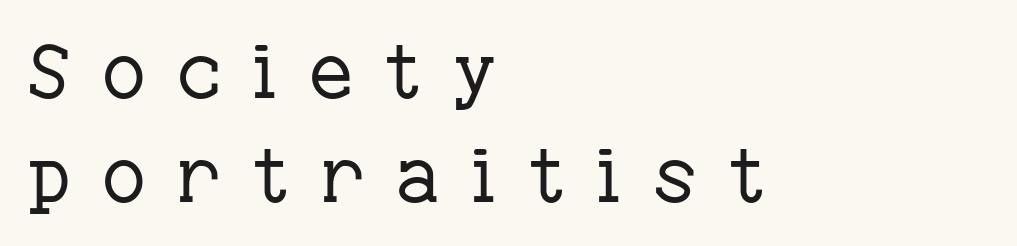
{"serif": "yes", "italic": "no", "bold": "no", "weight": "regular", "width": "normal", "stroke_contrast": "low", "x_height": "medium", "monospaced": "no", "underline": "no", "align": "left", "line_spacing": "normal", "line_spacing_ratio": 1.39, "letter_spacing": "wide", "letter_spacing_em": 0.42, "glyph_px": 75}
